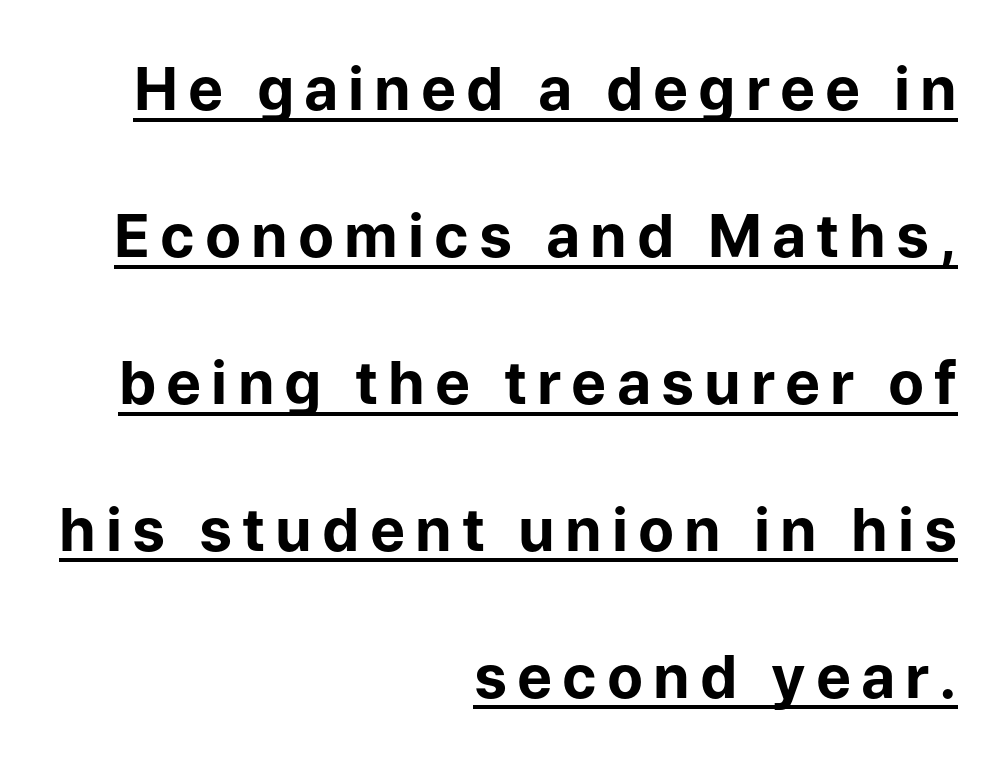
{"serif": "no", "italic": "no", "bold": "yes", "weight": "bold", "width": "normal", "stroke_contrast": "low", "x_height": "medium", "monospaced": "no", "underline": "yes", "align": "right", "line_spacing": "loose", "line_spacing_ratio": 2.49, "glyph_px": 59}
